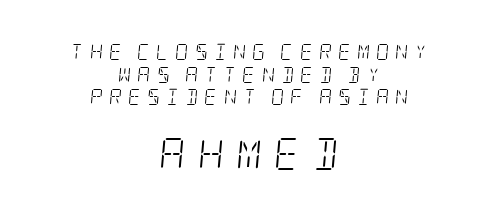
The image shows 32 px light, condensed serif type, italic (leaning right); set centered, normal line spacing (1.42x), unusually wide letter spacing (+0.38 em), not underlined; the second (bottom) block is 2.0x larger; low stroke contrast and a large x-height.
